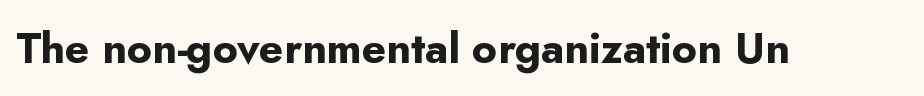
The image shows 43 px bold sans-serif type, upright; set normal letter spacing, not underlined; low stroke contrast and a small x-height.
